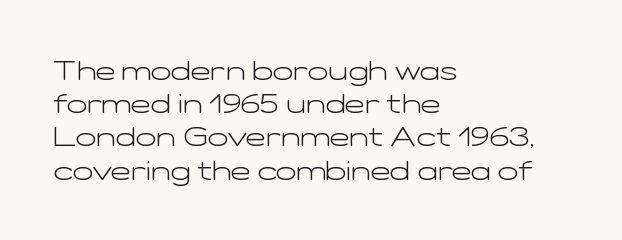
The image shows 27 px text type, upright; set left-aligned, line spacing 1.23x, normal letter spacing, not underlined.
